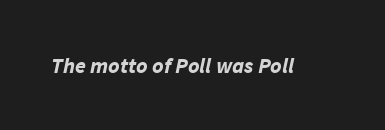
The image shows 22 px bold type, italic (leaning right); set normal letter spacing, not underlined.
